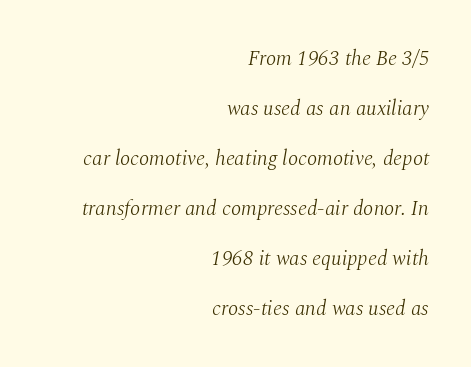
The image shows 21 px text type, italic (leaning right); set right-aligned, loose line spacing (2.38x), normal letter spacing, not underlined.
